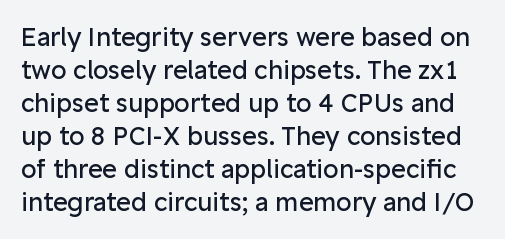
The image shows 25 px text type, upright; set normal line spacing (1.32x), normal letter spacing, not underlined.
